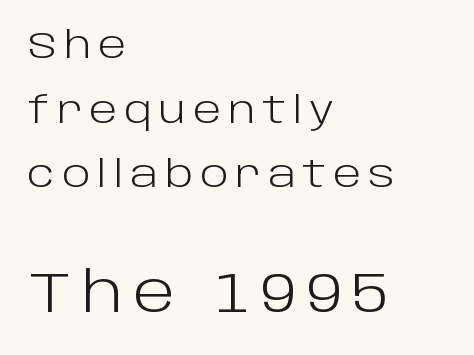
{"serif": "no", "italic": "no", "bold": "no", "weight": "light", "width": "normal", "stroke_contrast": "low", "x_height": "large", "monospaced": "no", "underline": "no", "align": "left", "line_spacing_ratio": 1.75, "larger_block": "second", "size_ratio": 1.51, "glyph_px": 56}
